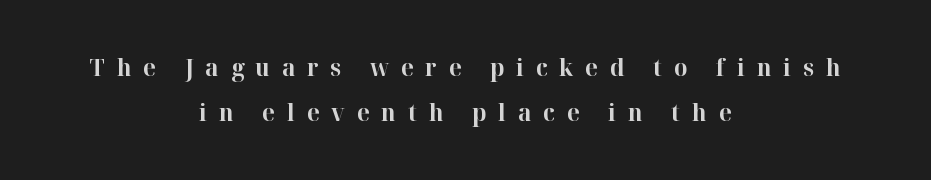
The image shows 24 px bold type, upright; set centered, line spacing 1.89x, unusually wide letter spacing (+0.49 em), not underlined.
